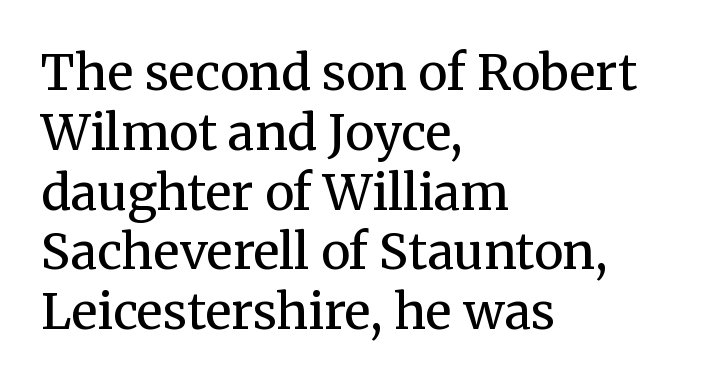
On a weight scale, this lands at 450 or below. The type family on display is of the serif kind. Vertical strokes here are truly vertical. Students, note that the glyphs here touch the page at normal intervals. Varying glyph widths throughout — classic text-font behaviour.
